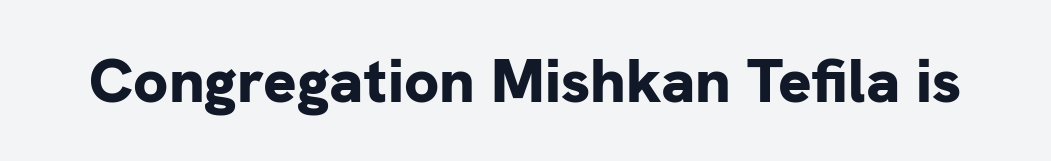
{"serif": "no", "italic": "no", "bold": "yes", "weight": "bold", "width": "normal", "stroke_contrast": "low", "x_height": "medium", "monospaced": "no", "underline": "no", "letter_spacing": "normal", "letter_spacing_em": 0.0, "glyph_px": 62}
